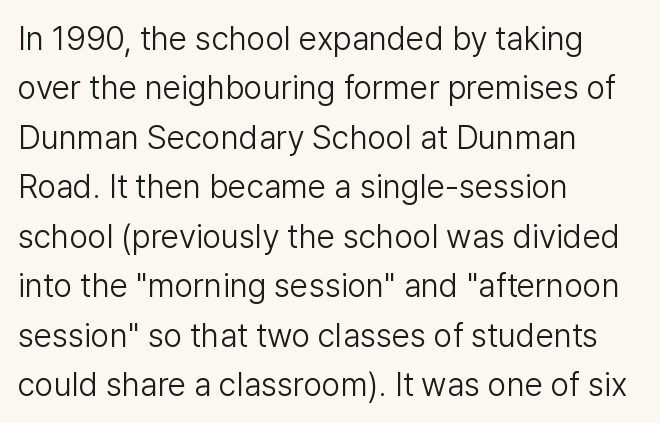
{"serif": "no", "italic": "no", "bold": "no", "weight": "light", "width": "normal", "stroke_contrast": "low", "x_height": "medium", "monospaced": "no", "underline": "no", "align": "left", "line_spacing": "normal", "line_spacing_ratio": 1.5, "letter_spacing": "normal", "letter_spacing_em": 0.0, "glyph_px": 33}
